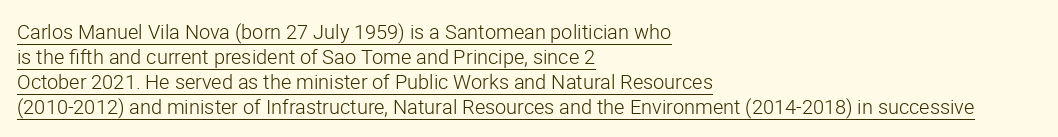
Q: Is the text bold? A: No.
Q: Is the text italic (slanted)? A: No, it is upright.
Q: Is the text underlined? A: Yes.
Q: How is the paragraph aligned? A: Left-aligned.
Q: Is the spacing between letters normal or unusually wide? A: Normal.
Q: Is the spacing between lines tight, normal or loose? A: Normal.
